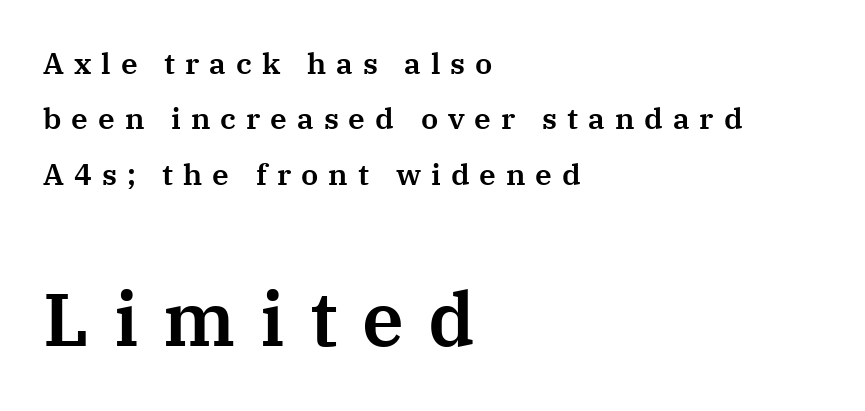
The following chunk of copy outweighs the initial chunk in type size. This rendering widens character spacing well past its baseline value. Small tapered or slab feet sit at the stroke ends, so this counts as serif. Which margin do the lines hug? The left one — the right edge is uneven. Character widths vary here, with narrow letters taking less room than wide ones. The type sits square on the baseline with zero lean.
